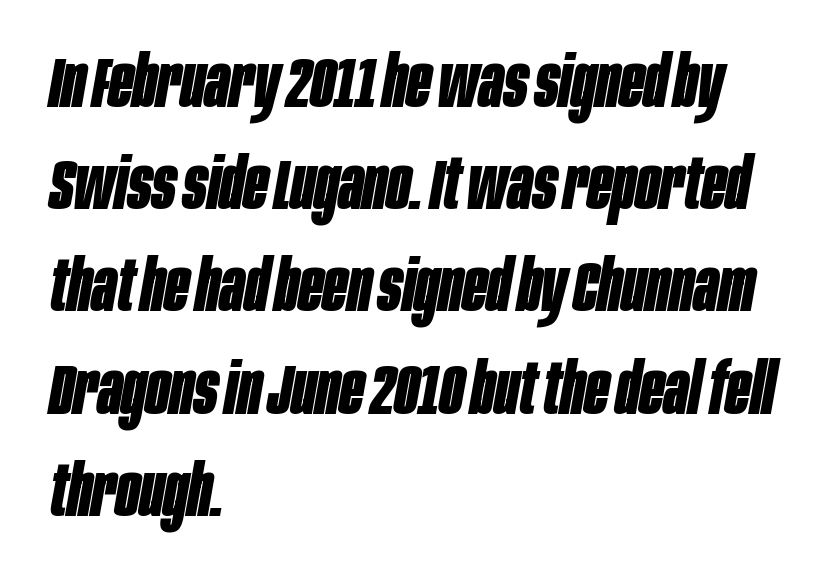
The image shows 71 px bold, condensed type, italic (leaning right); set left-aligned, normal line spacing (1.44x), normal letter spacing, not underlined; low stroke contrast and a large x-height.
